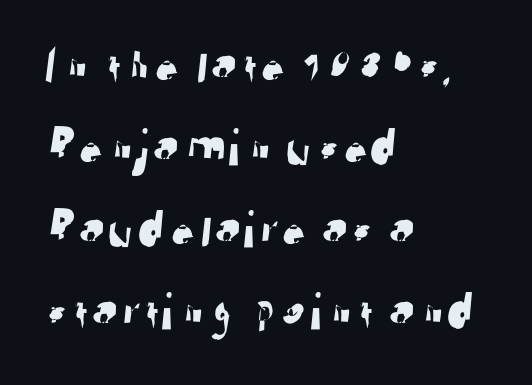
Q: Is the typeface a serif or a sans-serif typeface? A: Sans-serif.
Q: Is the text underlined? A: No.
Q: How is the paragraph aligned? A: Left-aligned.
Q: Is the spacing between letters normal or unusually wide? A: Normal.
Q: Is the spacing between lines tight, normal or loose? A: Normal.
Q: Width (condensed, normal, or wide)? A: Normal.
Q: Stroke contrast? A: Low.
Q: x-height? A: Medium.
Q: Monospaced? A: No.
